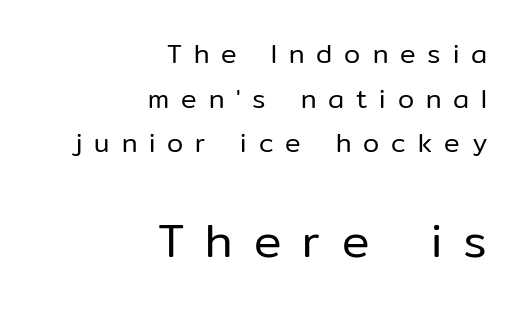
The image shows 46 px regular-weight sans-serif type, upright; set right-aligned, line spacing 1.72x, unusually wide letter spacing (+0.46 em), not underlined; the second (bottom) block is 1.77x larger; low stroke contrast and a medium x-height.
